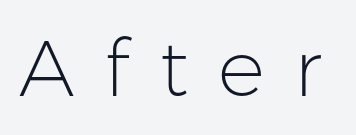
{"serif": "no", "italic": "no", "bold": "no", "weight": "light", "width": "normal", "stroke_contrast": "low", "x_height": "medium", "monospaced": "no", "underline": "no", "letter_spacing": "wide", "letter_spacing_em": 0.38, "glyph_px": 79}
